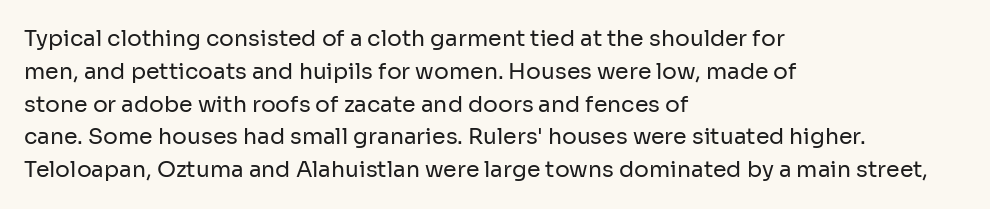
Q: Is the text bold? A: No.
Q: Is the text italic (slanted)? A: No, it is upright.
Q: Is the text underlined? A: No.
Q: How is the paragraph aligned? A: Left-aligned.
Q: Is the spacing between letters normal or unusually wide? A: Normal.
Q: Is the spacing between lines tight, normal or loose? A: Normal.
